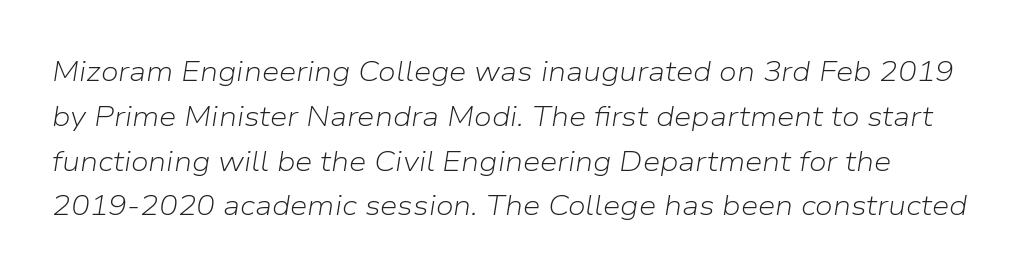
Q: Is the text bold? A: No.
Q: Is the text italic (slanted)? A: Yes, it leans right by about 9 degrees.
Q: Is the text underlined? A: No.
Q: Is the spacing between letters normal or unusually wide? A: Normal.
Q: Is the spacing between lines tight, normal or loose? A: Normal.
Q: Width (condensed, normal, or wide)? A: Normal.
Q: Stroke contrast? A: Low.
Q: x-height? A: Medium.
Q: Monospaced? A: No.
